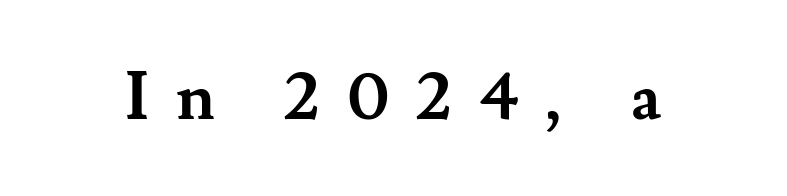
A typesetter would call this heavily tracked-out type. The rendering shows small feet on the letterforms — a serif design. These lines were composed using upright roman letters. These lines are rendered in a variable-pitch font. Plain, unruled lines of type.
